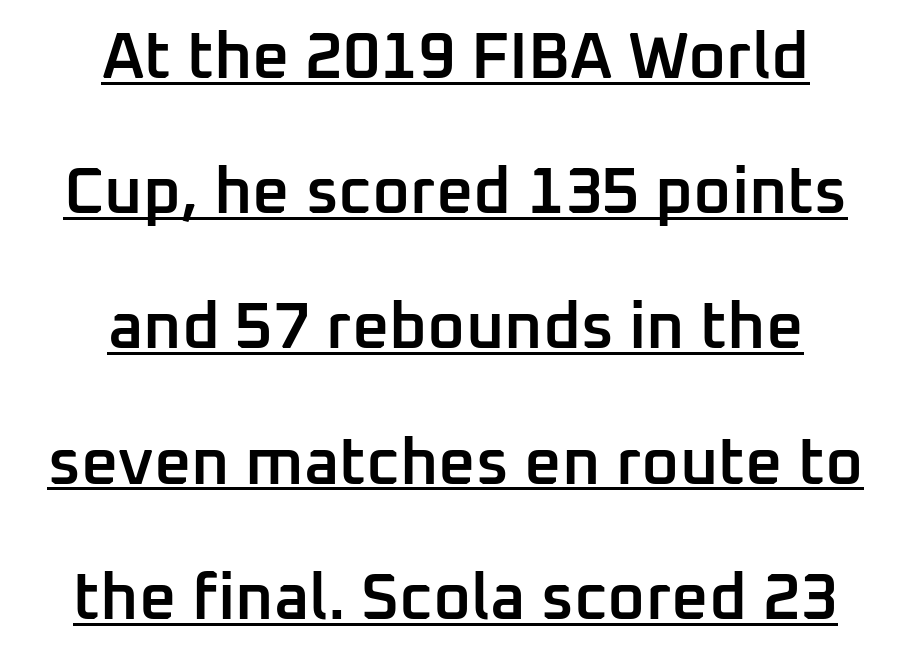
Is this a sans? Yes — the strokes have no serifs. This block would shrink considerably if given ordinary leading; it's expanded now. Horizontal alignment here is central, giving a formal, balanced look. This rendering leaves character spacing at its baseline value.
